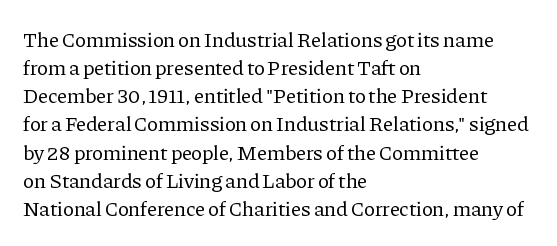
Q: Is the text bold? A: No.
Q: Is the text italic (slanted)? A: No, it is upright.
Q: Is the text underlined? A: No.
Q: How is the paragraph aligned? A: Left-aligned.
Q: Is the spacing between letters normal or unusually wide? A: Normal.
Q: Is the spacing between lines tight, normal or loose? A: Normal.
